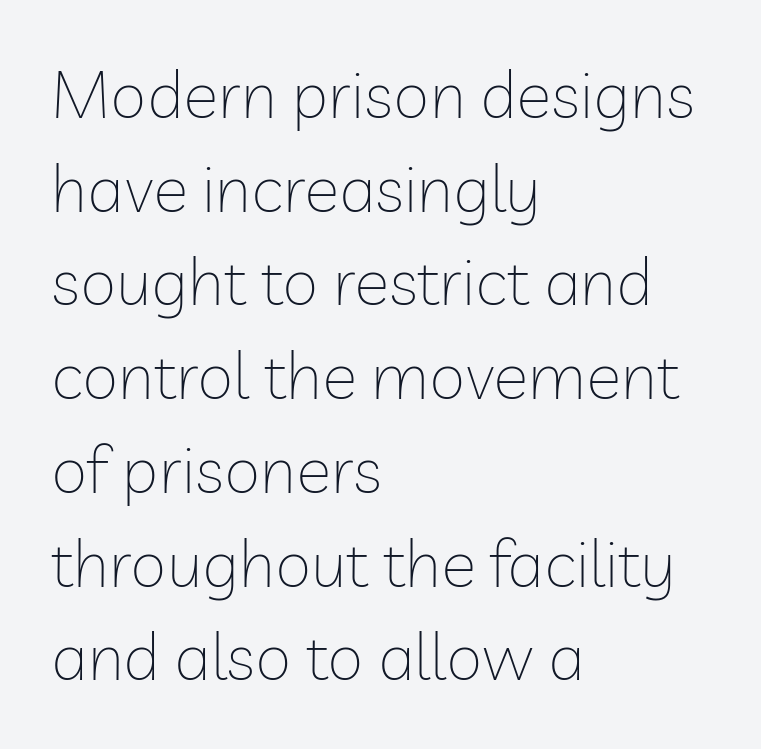
Unmarked baselines from the first word to the last. If you drew a line through each stem, it would be perfectly vertical. Counters stay open thanks to moderate or lighter strokes. The passage shown is typed in a proportional face where columns would drift.
